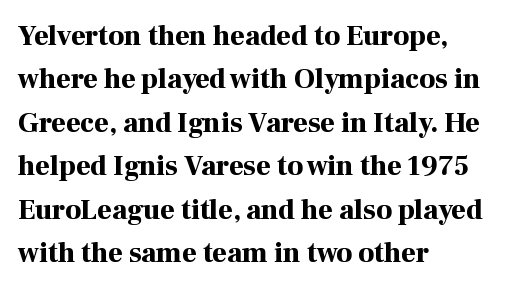
The image shows 28 px bold serif type, upright; set left-aligned, normal line spacing (1.55x), normal letter spacing, not underlined; high stroke contrast and a medium x-height.
